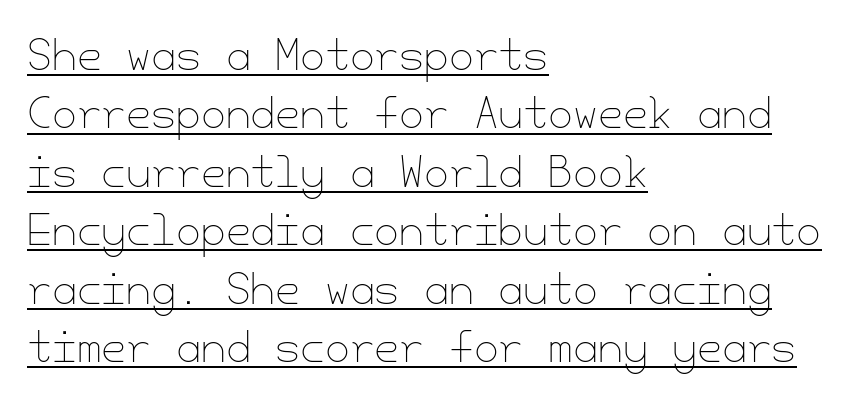
Q: Is the text bold? A: No.
Q: Is the text italic (slanted)? A: No, it is upright.
Q: Is the text underlined? A: Yes.
Q: How is the paragraph aligned? A: Left-aligned.
Q: Is the spacing between letters normal or unusually wide? A: Normal.
Q: Is the spacing between lines tight, normal or loose? A: Normal.
Q: Width (condensed, normal, or wide)? A: Normal.
Q: Stroke contrast? A: Low.
Q: x-height? A: Small.
